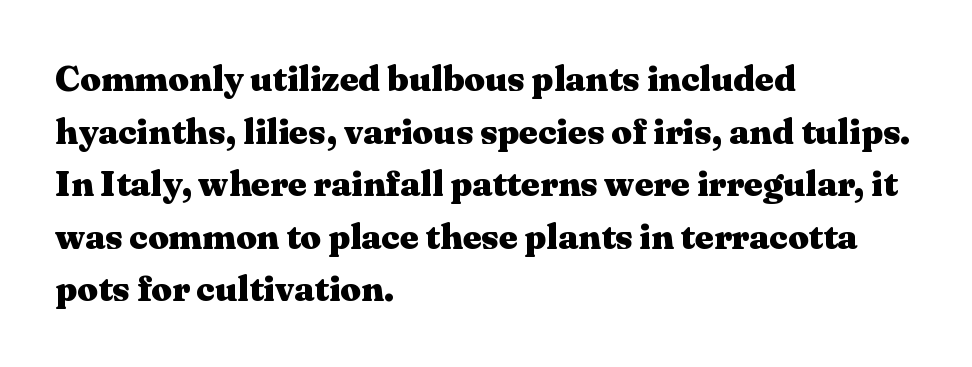
Each row of text sits above clean, open space. Layout note: lines flush left. Caption: standard tracking, unaltered. This sample uses a serif face. Whoever set this chose a conventional vertical rhythm. Character widths vary here, with narrow letters taking less room than wide ones.
